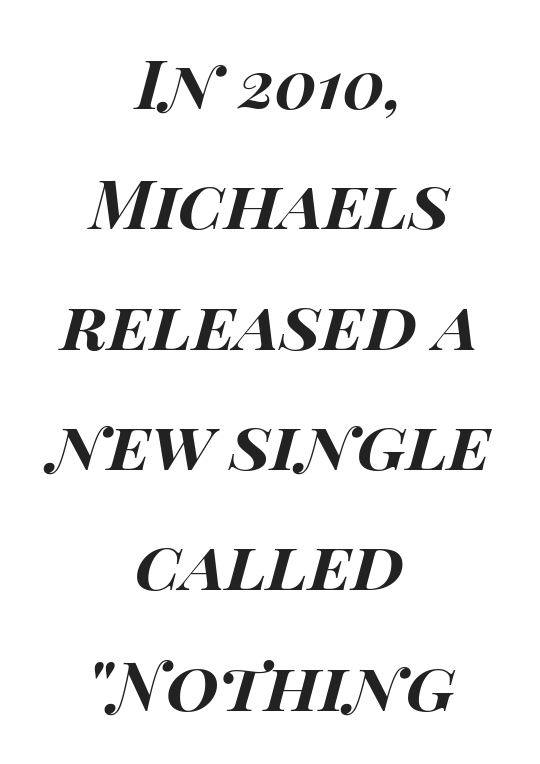
The passage shown is emphatically bold. No extra tracking has been applied to these lines. Reading down the block, each line starts at a different indent, mirrored at its end. Underline: absent. These lines were composed using italics.
